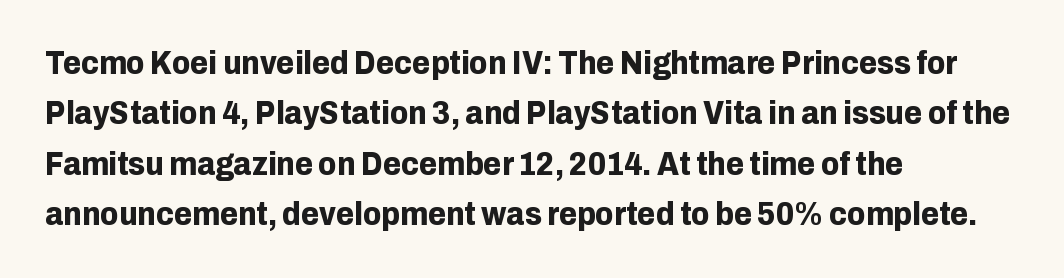
{"serif": "no", "italic": "no", "bold": "yes", "weight": "bold", "width": "normal", "stroke_contrast": "low", "x_height": "medium", "monospaced": "no", "underline": "no", "align": "left", "line_spacing": "normal", "line_spacing_ratio": 1.53, "letter_spacing": "normal", "letter_spacing_em": 0.0, "glyph_px": 33}
